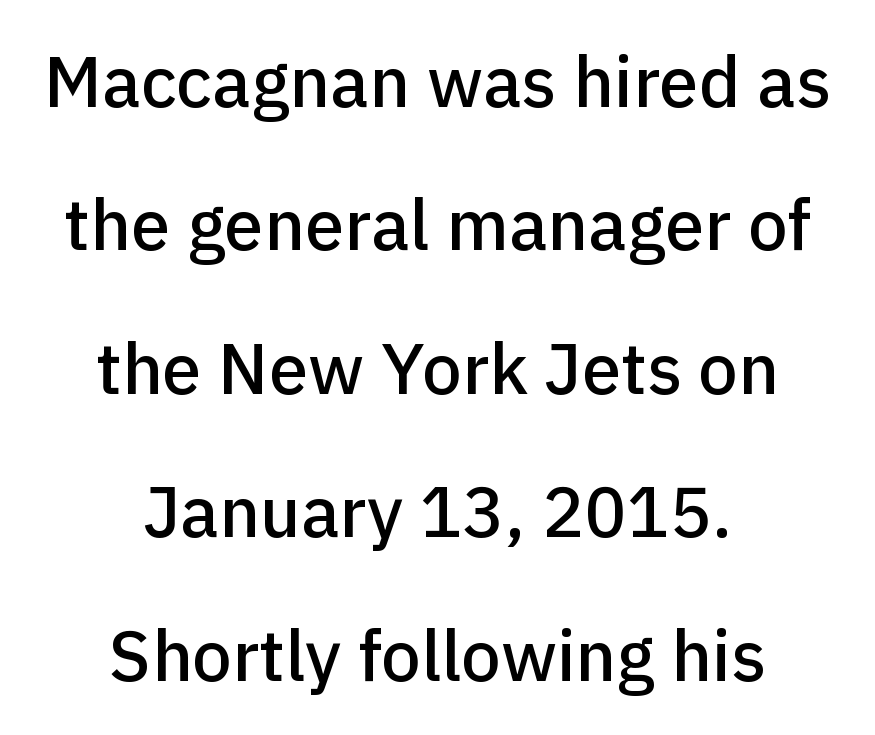
{"serif": "no", "italic": "no", "width": "normal", "stroke_contrast": "low", "x_height": "medium", "monospaced": "no", "underline": "no", "align": "center", "line_spacing": "loose", "line_spacing_ratio": 2.02, "letter_spacing": "normal", "letter_spacing_em": 0.0, "glyph_px": 71}
